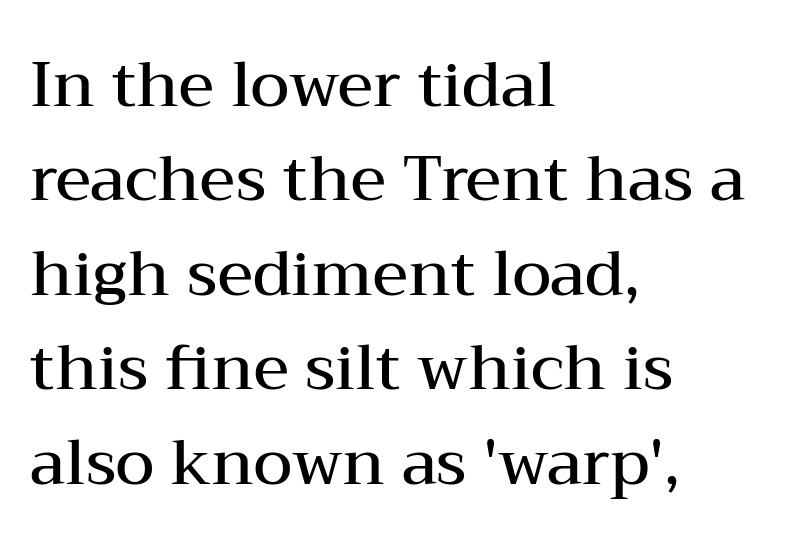
Strokes here are thickened, but only to semibold level. This sample has the flowing, uneven cadence of proportional lettering. Left-aligned paragraph, ragged on the right. Check the space under the baseline: it is left empty.
